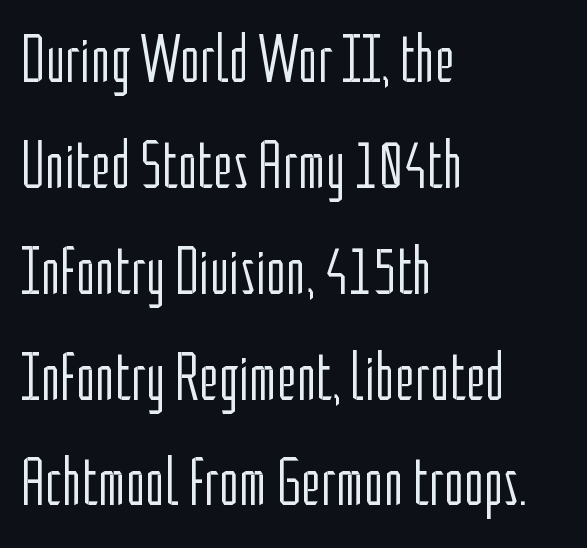
{"serif": "no", "italic": "no", "bold": "no", "weight": "light", "width": "condensed", "stroke_contrast": "low", "x_height": "medium", "monospaced": "no", "underline": "no", "align": "left", "line_spacing": "normal", "line_spacing_ratio": 1.58, "letter_spacing": "normal", "letter_spacing_em": 0.0, "glyph_px": 67}
